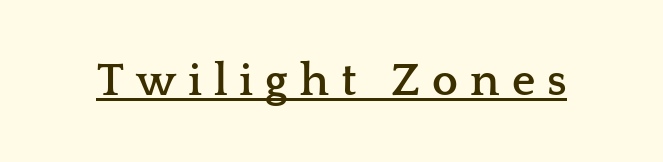
The image shows 46 px semibold, wide serif type, upright; set unusually wide letter spacing (+0.26 em), underlined; low stroke contrast and a medium x-height.
